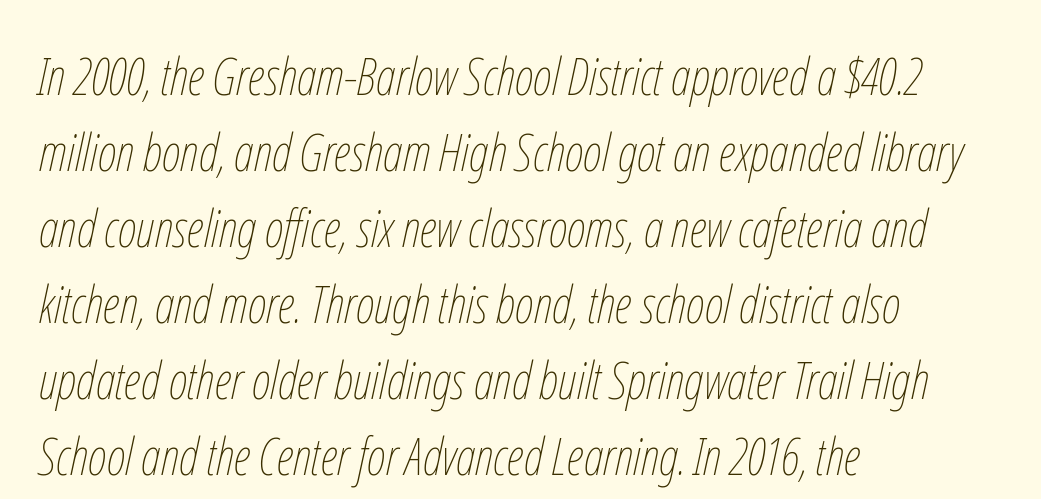
{"italic": "yes", "lean": "right", "slant_degrees": 12, "bold": "no", "weight": "thin", "width": "condensed", "stroke_contrast": "low", "x_height": "medium", "monospaced": "no", "underline": "no", "align": "left", "line_spacing": "normal", "line_spacing_ratio": 1.46, "letter_spacing": "normal", "letter_spacing_em": 0.0, "glyph_px": 52}
